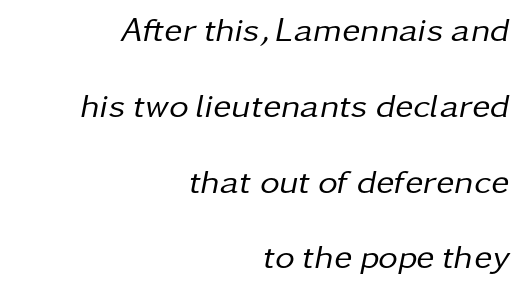
{"italic": "yes", "lean": "right", "slant_degrees": 11, "bold": "no", "weight": "regular", "width": "normal", "stroke_contrast": "low", "x_height": "medium", "monospaced": "no", "underline": "no", "align": "right", "line_spacing": "loose", "line_spacing_ratio": 2.23, "letter_spacing": "normal", "letter_spacing_em": 0.0, "glyph_px": 34}
